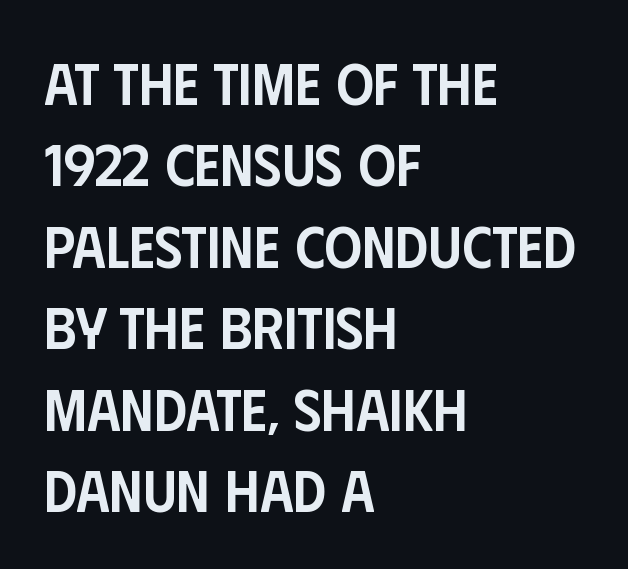
Q: Is the text bold? A: Semi-bold.
Q: Is the text italic (slanted)? A: No, it is upright.
Q: Is the typeface a serif or a sans-serif typeface? A: Sans-serif.
Q: Is the text underlined? A: No.
Q: How is the paragraph aligned? A: Left-aligned.
Q: Is the spacing between letters normal or unusually wide? A: Normal.
Q: Is the spacing between lines tight, normal or loose? A: Normal.
Q: Width (condensed, normal, or wide)? A: Condensed.
Q: Stroke contrast? A: Low.
Q: x-height? A: Large.
Q: Monospaced? A: No.
